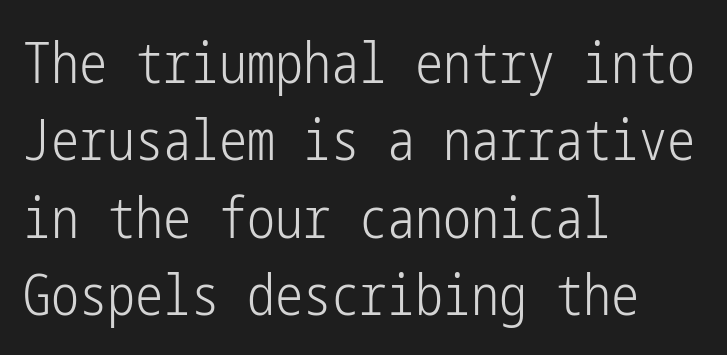
The image shows 56 px light, condensed sans-serif type, upright; set left-aligned, normal line spacing (1.38x), normal letter spacing, not underlined; low stroke contrast and a medium x-height.
